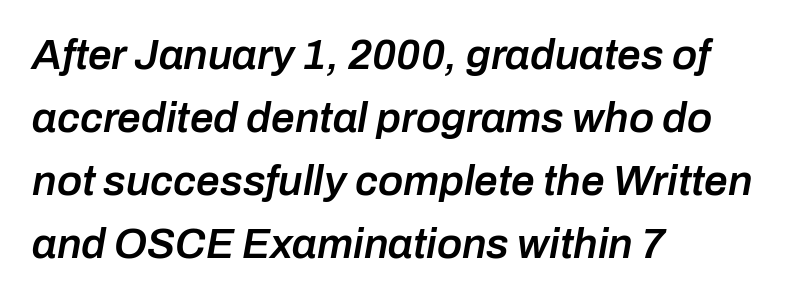
The image shows 42 px semibold type, italic (leaning right); set left-aligned, normal line spacing (1.5x), normal letter spacing, not underlined; low stroke contrast and a medium x-height.
